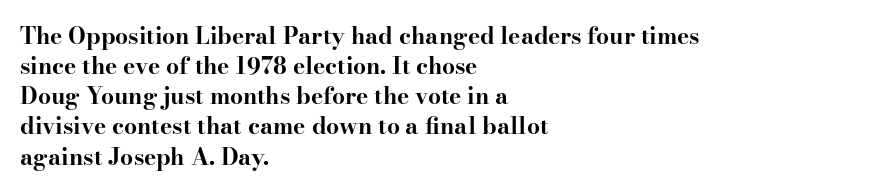
The image shows 23 px bold type, upright; set left-aligned, normal line spacing (1.31x), normal letter spacing, not underlined.
